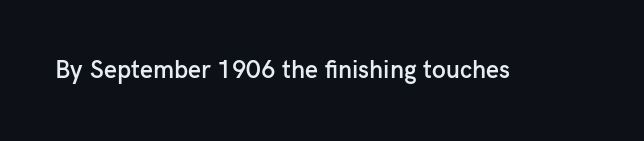
Q: Is the text bold? A: Semi-bold.
Q: Is the text italic (slanted)? A: No, it is upright.
Q: Is the text underlined? A: No.
Q: Is the spacing between letters normal or unusually wide? A: Normal.
